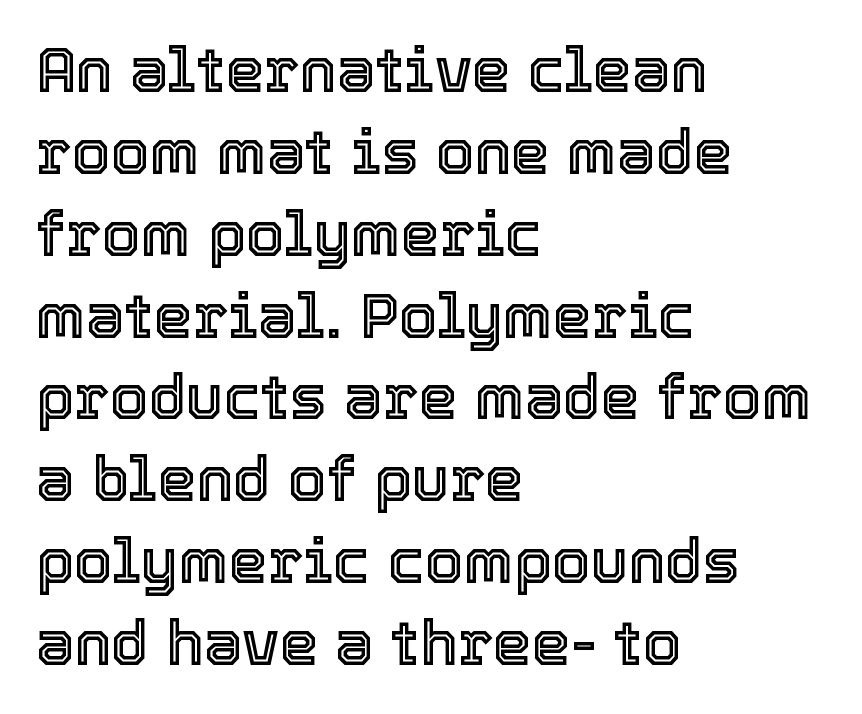
The image shows 62 px text type, upright; set left-aligned, normal line spacing (1.32x), normal letter spacing, not underlined; a medium x-height.
